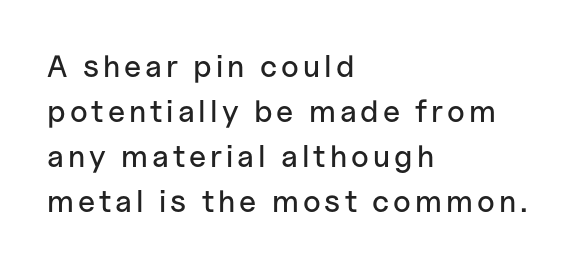
The image shows 31 px sans-serif type, upright; set left-aligned, normal line spacing (1.45x), not underlined; low stroke contrast and a medium x-height.
